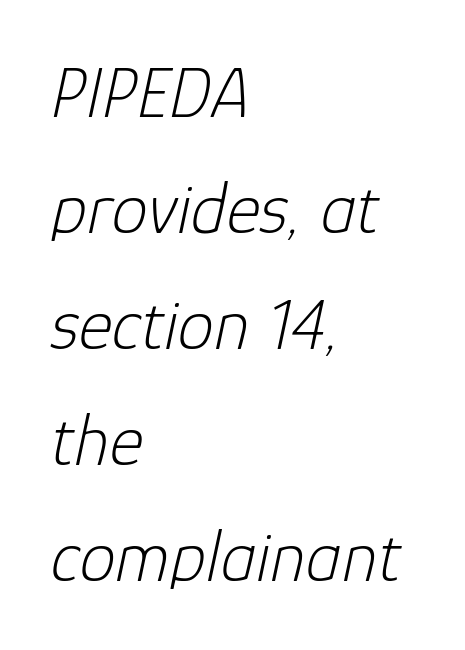
One-word summary of the alignment: left. Quick note: italic. Quick note: interline space is typical. Spacing between characters is what you'd get straight out of the box. Here the designer chose a conventional face with non-uniform glyph widths.
